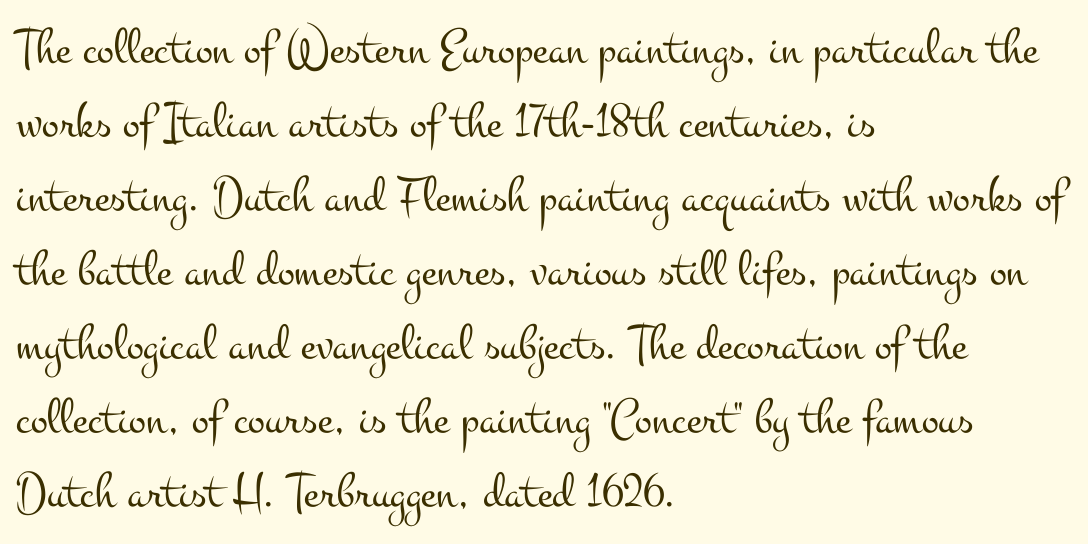
Q: Is the text bold? A: No.
Q: Is the text italic (slanted)? A: Yes.
Q: Is the typeface a serif or a sans-serif typeface? A: Serif.
Q: Is the text underlined? A: No.
Q: How is the paragraph aligned? A: Left-aligned.
Q: Is the spacing between letters normal or unusually wide? A: Normal.
Q: Is the spacing between lines tight, normal or loose? A: Normal.
Q: Width (condensed, normal, or wide)? A: Wide.
Q: Stroke contrast? A: Medium.
Q: x-height? A: Small.
Q: Monospaced? A: No.
